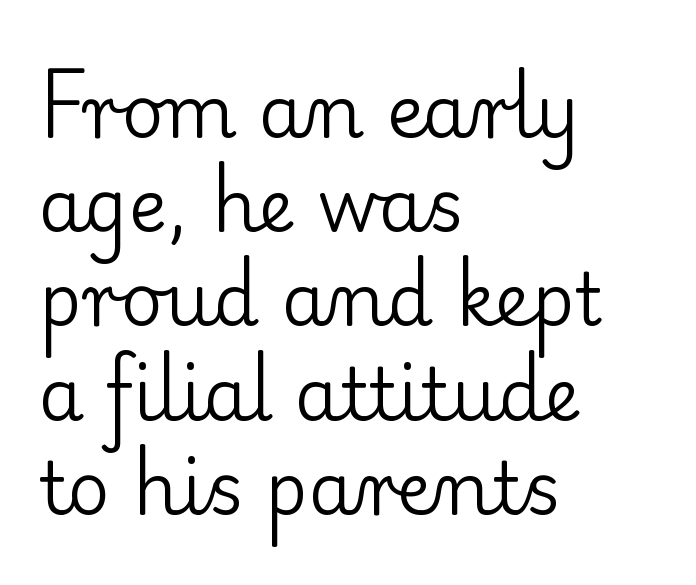
{"serif": "yes", "italic": "no", "bold": "no", "weight": "regular", "width": "normal", "stroke_contrast": "low", "x_height": "small", "monospaced": "no", "underline": "no", "align": "left", "line_spacing": "normal", "line_spacing_ratio": 1.29, "letter_spacing": "normal", "letter_spacing_em": 0.0, "glyph_px": 73}
